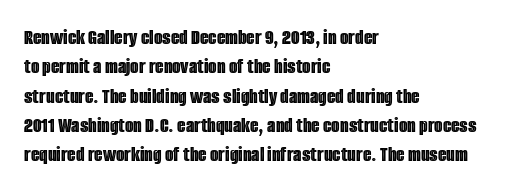
{"italic": "no", "underline": "no", "align": "left", "line_spacing": "normal", "line_spacing_ratio": 1.33, "letter_spacing": "normal", "letter_spacing_em": 0.0, "glyph_px": 22}
